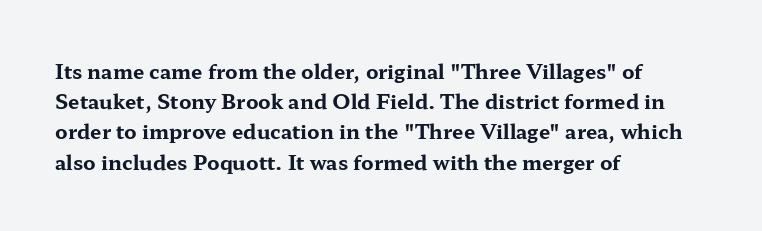
{"italic": "no", "bold": "yes", "underline": "no", "align": "left", "line_spacing": "normal", "line_spacing_ratio": 1.51, "letter_spacing": "normal", "letter_spacing_em": 0.0, "glyph_px": 20}
